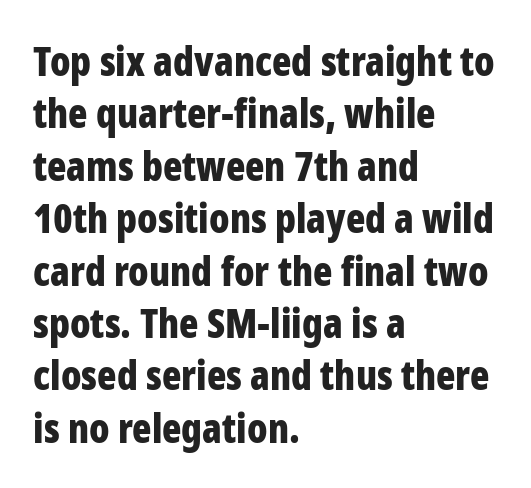
Q: Is the text bold? A: Yes.
Q: Is the text italic (slanted)? A: No, it is upright.
Q: Is the typeface a serif or a sans-serif typeface? A: Sans-serif.
Q: Is the text underlined? A: No.
Q: How is the paragraph aligned? A: Left-aligned.
Q: Is the spacing between letters normal or unusually wide? A: Normal.
Q: Is the spacing between lines tight, normal or loose? A: Normal.
Q: Width (condensed, normal, or wide)? A: Condensed.
Q: Stroke contrast? A: Low.
Q: x-height? A: Medium.
Q: Monospaced? A: No.
